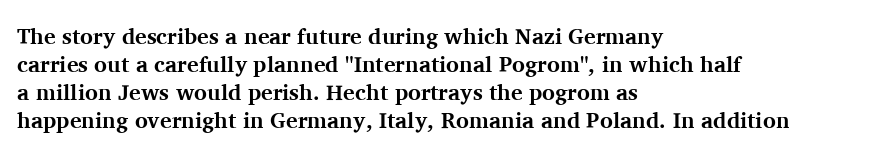
Q: Is the text bold? A: Yes.
Q: Is the text italic (slanted)? A: No, it is upright.
Q: Is the text underlined? A: No.
Q: How is the paragraph aligned? A: Left-aligned.
Q: Is the spacing between letters normal or unusually wide? A: Normal.
Q: Is the spacing between lines tight, normal or loose? A: Normal.
